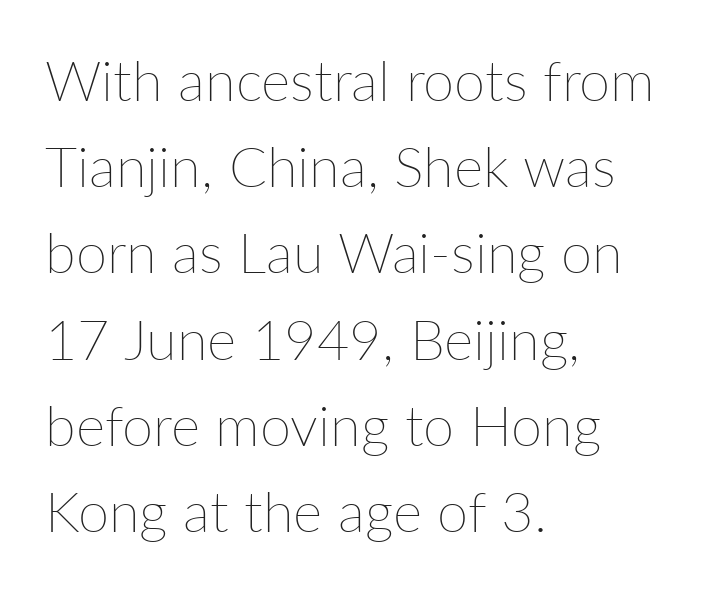
Notice how the stems are strictly vertical — no italics here. Leading: standard. The glyphs are unaccompanied by any horizontal stroke below them. This rendering uses left alignment, leaving the right contour irregular. The tracking reads as untouched default to a designer's eye.
